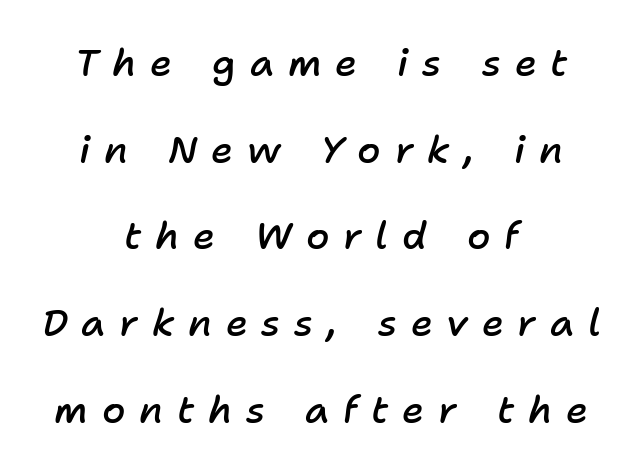
Honestly, the rows look like they've been pulled way apart. In terms of letterspacing, this is a distinctly airy, spread setting. Yep, that's italic — everything's leaning. Caption: semibold face, moderately heavy strokes. Think of a printed novel: that variable character pitch is what you see here. Line starts and ends both wander, symmetrically.
